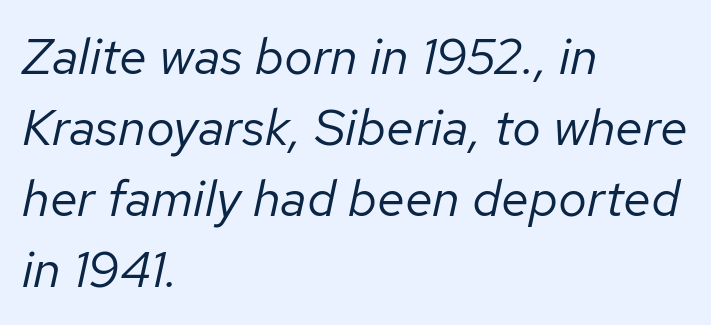
The image shows 51 px regular-weight type, italic (leaning right); set left-aligned, normal line spacing (1.39x), normal letter spacing, not underlined; low stroke contrast and a medium x-height.
